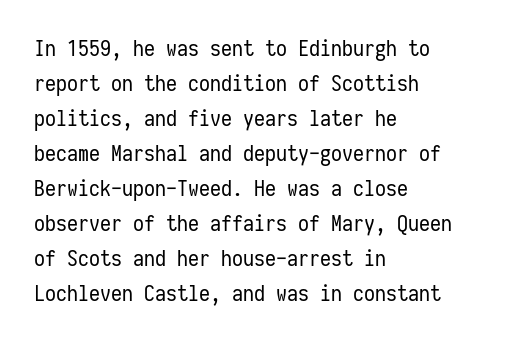
Every stem runs plumb, perpendicular to the baseline. Ink coverage per letter is moderate at most. Does extra space separate the letters? No, they use regular spacing. Line starts are locked; line ends wander. If you measured baseline to baseline, you'd find a middling distance.
